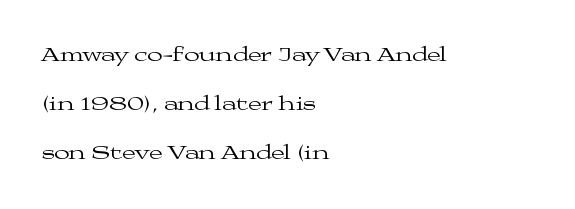
Q: Is the text bold? A: No.
Q: Is the text italic (slanted)? A: No, it is upright.
Q: Is the text underlined? A: No.
Q: How is the paragraph aligned? A: Left-aligned.
Q: Is the spacing between letters normal or unusually wide? A: Normal.
Q: Is the spacing between lines tight, normal or loose? A: Loose.
